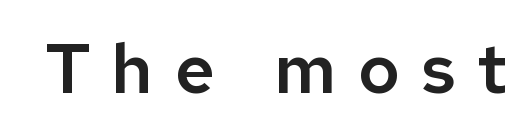
{"serif": "no", "italic": "no", "width": "normal", "stroke_contrast": "low", "x_height": "medium", "monospaced": "no", "underline": "no", "letter_spacing": "wide", "letter_spacing_em": 0.31, "glyph_px": 70}
